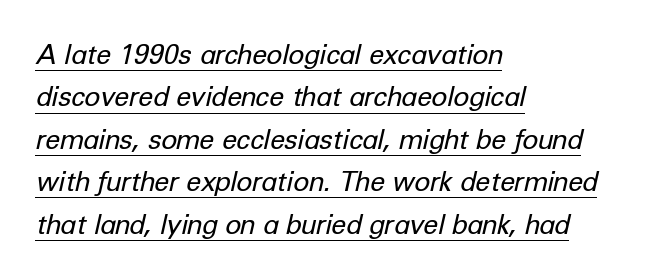
Q: Is the text bold? A: No.
Q: Is the text italic (slanted)? A: Yes, it leans right by about 12 degrees.
Q: Is the text underlined? A: Yes.
Q: How is the paragraph aligned? A: Left-aligned.
Q: Is the spacing between letters normal or unusually wide? A: Normal.
Q: Is the spacing between lines tight, normal or loose? A: Normal.
